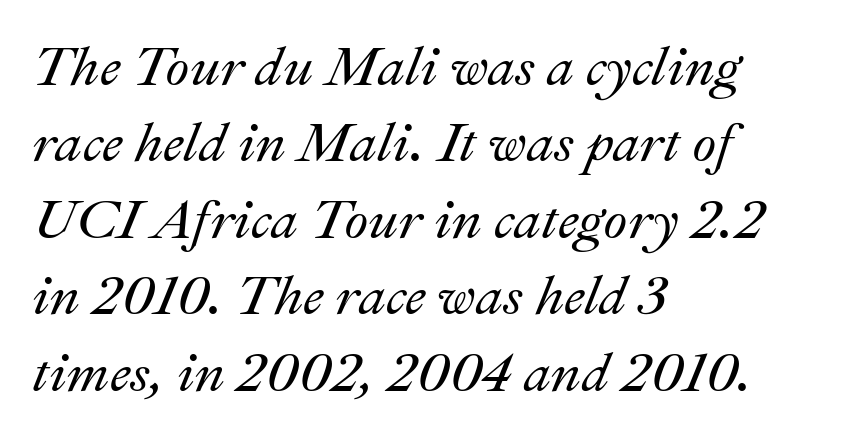
Q: Is the text italic (slanted)? A: Yes, it leans right by about 22 degrees.
Q: Is the text underlined? A: No.
Q: How is the paragraph aligned? A: Left-aligned.
Q: Is the spacing between letters normal or unusually wide? A: Normal.
Q: Is the spacing between lines tight, normal or loose? A: Normal.
Q: Width (condensed, normal, or wide)? A: Normal.
Q: Stroke contrast? A: Medium.
Q: x-height? A: Small.
Q: Monospaced? A: No.
